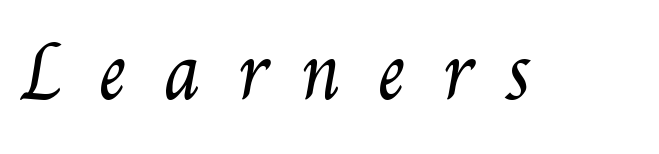
The image shows 72 px regular-weight, condensed type; set unusually wide letter spacing (+0.49 em), not underlined; medium stroke contrast and a small x-height.
